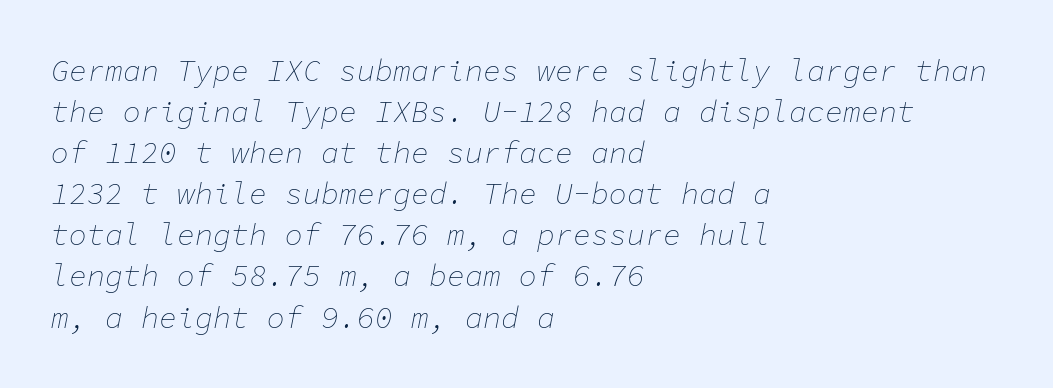
{"italic": "yes", "lean": "right", "slant_degrees": 11, "bold": "no", "weight": "thin", "width": "normal", "stroke_contrast": "low", "x_height": "medium", "monospaced": "yes", "underline": "no", "align": "left", "line_spacing": "normal", "line_spacing_ratio": 1.37, "letter_spacing": "normal", "letter_spacing_em": 0.0, "glyph_px": 30}
